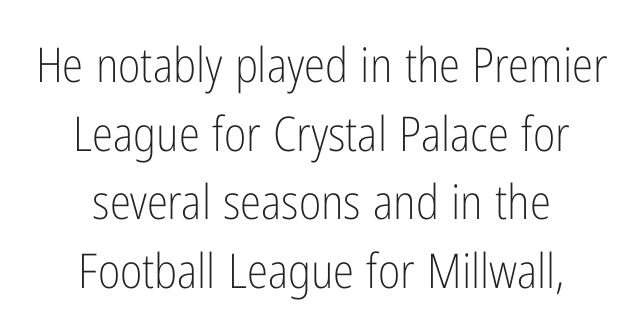
{"serif": "no", "italic": "no", "bold": "no", "weight": "light", "width": "condensed", "stroke_contrast": "low", "x_height": "medium", "monospaced": "no", "underline": "no", "align": "center", "line_spacing": "normal", "line_spacing_ratio": 1.43, "letter_spacing": "normal", "letter_spacing_em": 0.0, "glyph_px": 48}
